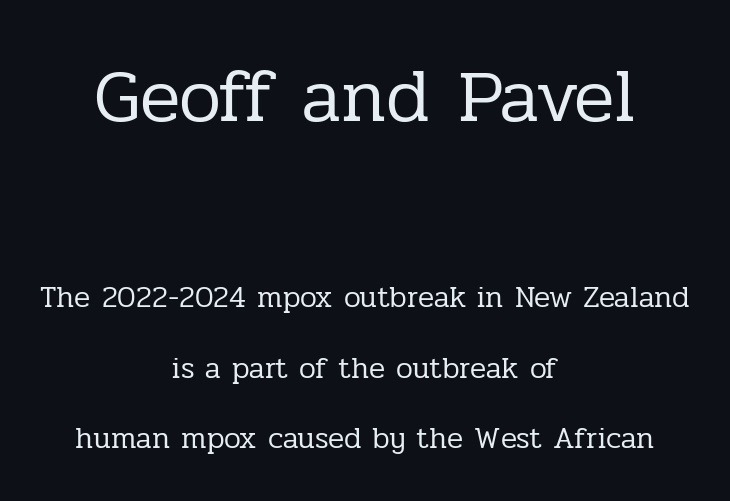
Q: Is the text bold? A: No.
Q: Is the text italic (slanted)? A: No, it is upright.
Q: Is the typeface a serif or a sans-serif typeface? A: Serif.
Q: Is the text underlined? A: No.
Q: How is the paragraph aligned? A: Centered.
Q: Is the spacing between letters normal or unusually wide? A: Normal.
Q: Is the spacing between lines tight, normal or loose? A: Loose.
Q: Which block of text is set in a larger size, the first (top) or the second (bottom)? A: The first (top) one.
Q: Width (condensed, normal, or wide)? A: Normal.
Q: Stroke contrast? A: Low.
Q: x-height? A: Medium.
Q: Monospaced? A: No.
